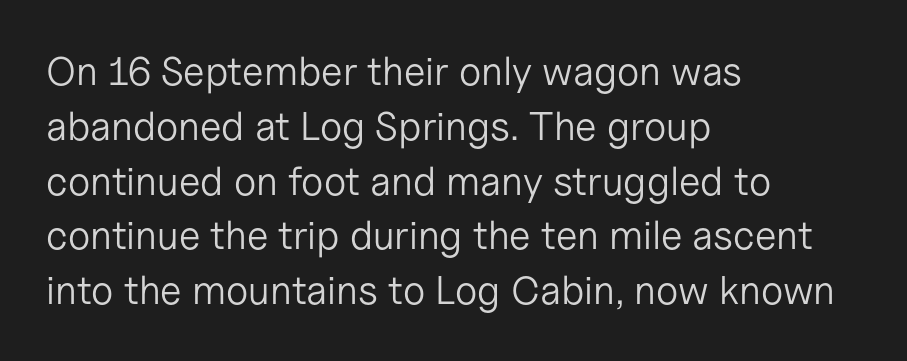
Upright lettering throughout. Unmarked baselines from the first word to the last. Is this a fixed-width face? No — the glyphs have proportional, varying widths. The type is set solid horizontally, with unmodified tracking.
